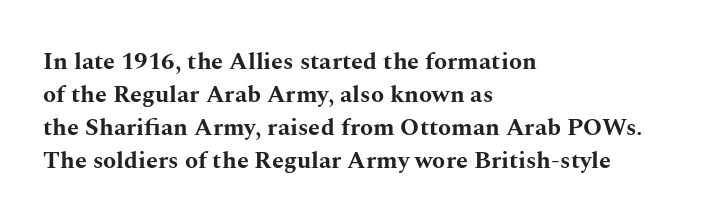
The tracking reads as untouched default to a designer's eye. Check the space under the baseline: it is left empty. The letters stand straight up with perfectly vertical stems. Each line starts at the same left margin while the right side varies. Weight check: bold — yes, fully. These lines sit exactly where default settings would place them.
